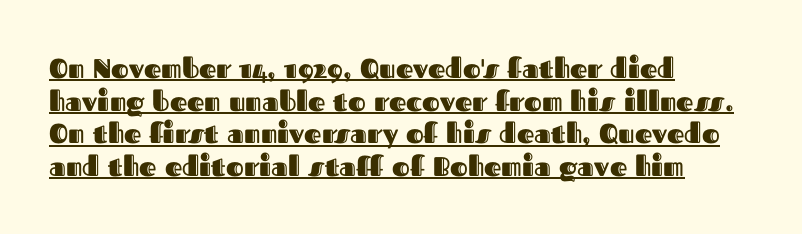
Q: Is the text italic (slanted)? A: No, it is upright.
Q: Is the text underlined? A: Yes.
Q: How is the paragraph aligned? A: Left-aligned.
Q: Is the spacing between letters normal or unusually wide? A: Normal.
